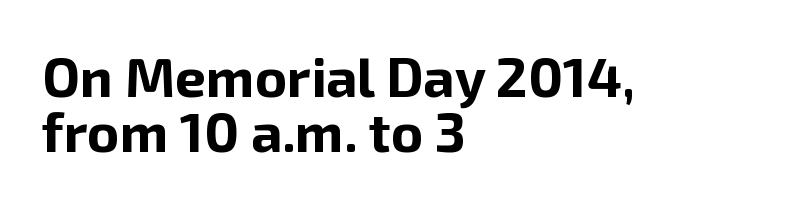
{"serif": "no", "italic": "no", "bold": "yes", "weight": "bold", "width": "normal", "stroke_contrast": "low", "x_height": "medium", "monospaced": "no", "underline": "no", "align": "left", "line_spacing": "tight", "line_spacing_ratio": 1.0, "letter_spacing": "normal", "letter_spacing_em": 0.0, "glyph_px": 55}
